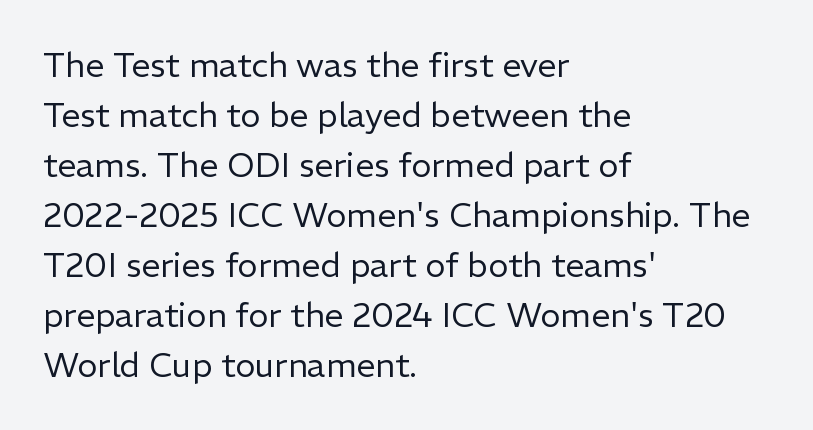
Nope, no serifs anywhere on these letters. Leading: standard. The string is rendered with underlining switched off. Here the designer chose a conventional face with non-uniform glyph widths. No extra ink here — the face is not bold. The letters sit at their default tracking, neither squeezed nor spread.
